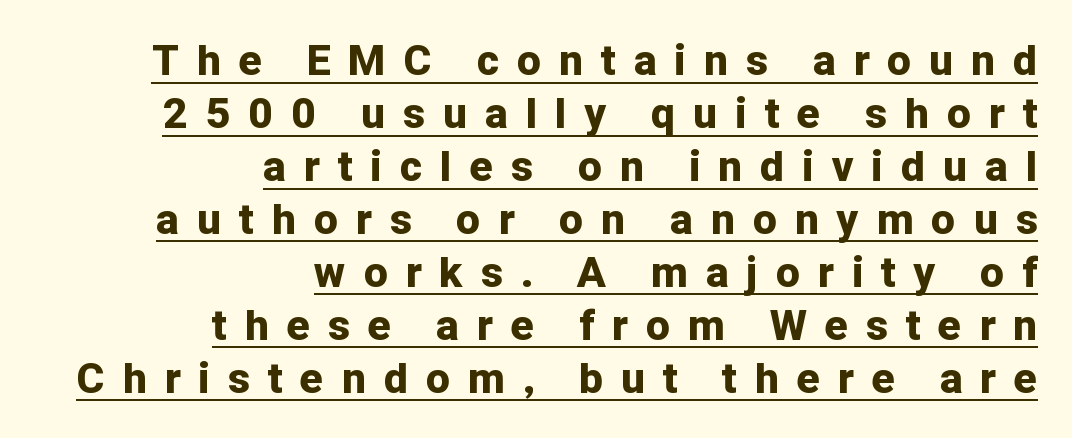
Q: Is the text bold? A: Yes.
Q: Is the text italic (slanted)? A: No, it is upright.
Q: Is the typeface a serif or a sans-serif typeface? A: Sans-serif.
Q: Is the text underlined? A: Yes.
Q: How is the paragraph aligned? A: Right-aligned.
Q: Is the spacing between letters normal or unusually wide? A: Unusually wide.
Q: Is the spacing between lines tight, normal or loose? A: Normal.
Q: Width (condensed, normal, or wide)? A: Normal.
Q: Stroke contrast? A: Low.
Q: x-height? A: Medium.
Q: Monospaced? A: No.
